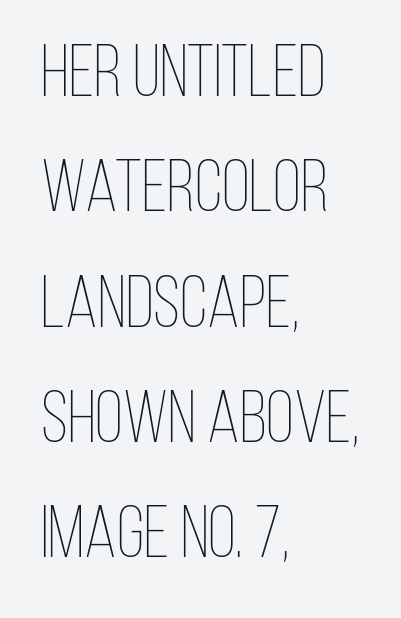
Q: Is the text bold? A: No.
Q: Is the text italic (slanted)? A: No, it is upright.
Q: Is the text underlined? A: No.
Q: How is the paragraph aligned? A: Left-aligned.
Q: Is the spacing between letters normal or unusually wide? A: Normal.
Q: Is the spacing between lines tight, normal or loose? A: Normal.
Q: Width (condensed, normal, or wide)? A: Condensed.
Q: Stroke contrast? A: Low.
Q: x-height? A: Large.
Q: Monospaced? A: No.
